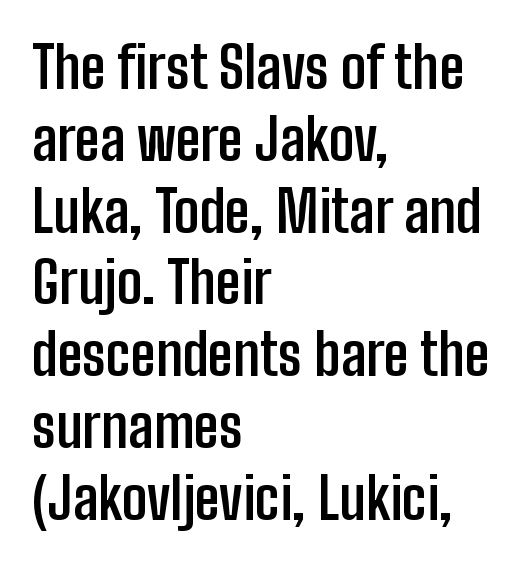
{"serif": "no", "italic": "no", "bold": "yes", "weight": "semibold", "width": "condensed", "stroke_contrast": "low", "x_height": "medium", "monospaced": "no", "underline": "no", "align": "left", "line_spacing": "normal", "line_spacing_ratio": 1.26, "letter_spacing": "normal", "letter_spacing_em": 0.0, "glyph_px": 57}
